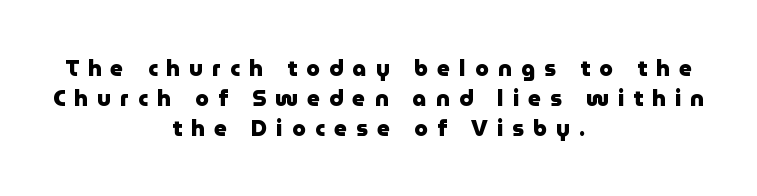
The foot of each line stays bare and open. Do the letters lean? They stand straight. The lines are quadded center. The face used here is rendered with a markedly widened letterfit. The glyphs have the mass of a bold cut.
